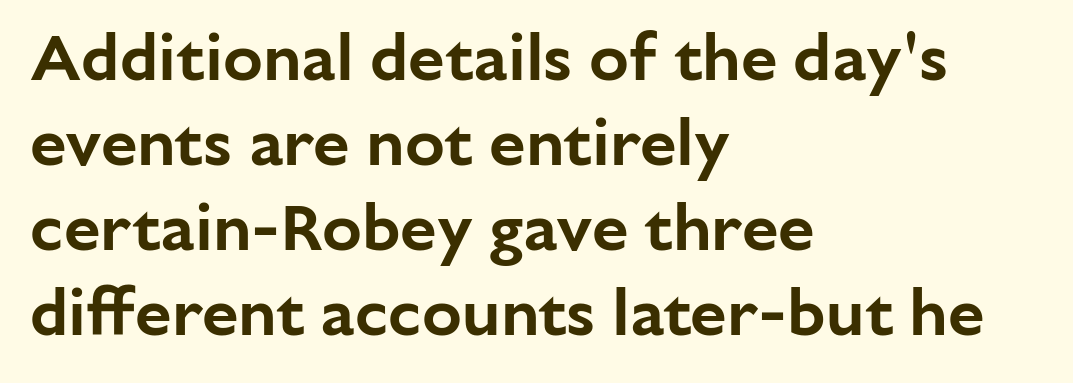
{"serif": "no", "italic": "no", "width": "normal", "stroke_contrast": "low", "x_height": "medium", "monospaced": "no", "underline": "no", "align": "left", "line_spacing": "normal", "line_spacing_ratio": 1.29, "letter_spacing": "normal", "letter_spacing_em": 0.0, "glyph_px": 66}
